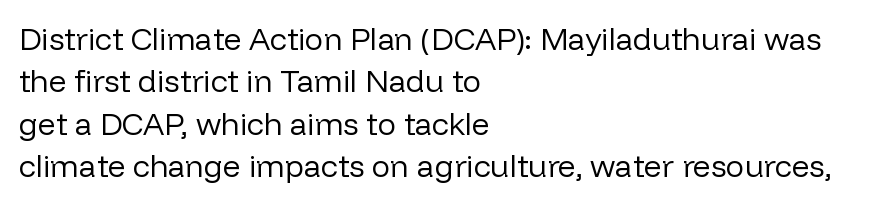
The image shows 31 px regular-weight sans-serif type, upright; set left-aligned, normal line spacing (1.37x), normal letter spacing, not underlined; low stroke contrast and a medium x-height.
